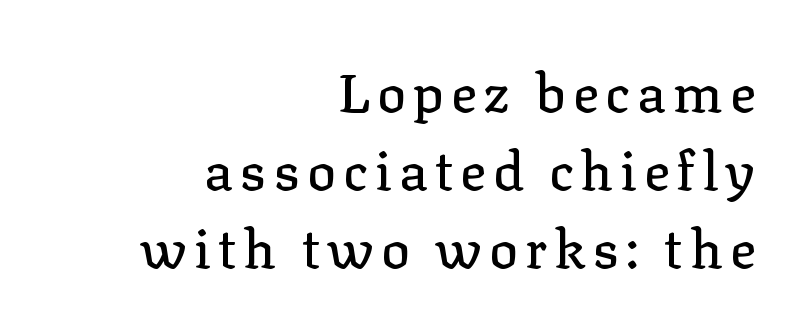
The image shows 54 px serif type, upright; set right-aligned, normal line spacing (1.44x), not underlined; low stroke contrast and a medium x-height.
